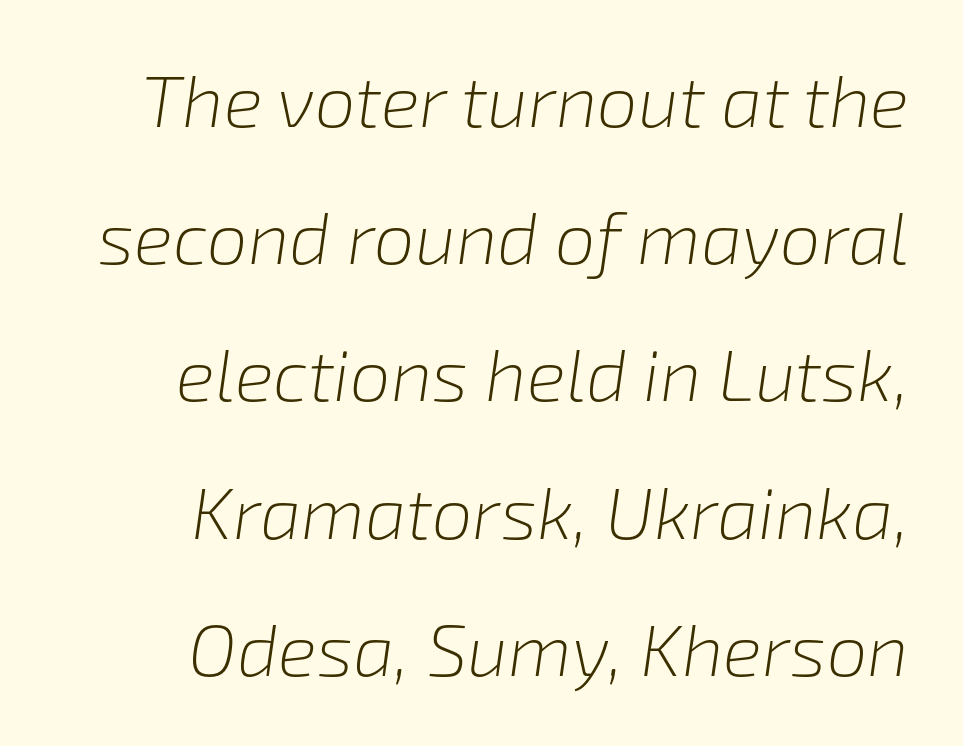
Do the characters align in a grid? No, the font is proportional. Is the block centered? No — it sits flush against the right margin. Nobody touched the tracking dial on this one. A typesetter would mark this as italic. Stroke thickness stays within the range of a standard reading face or lighter. Unmarked baselines from the first word to the last.
